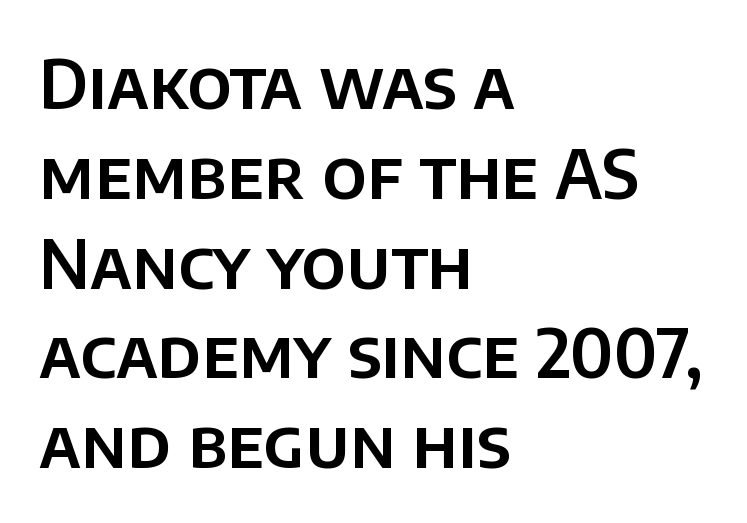
Q: Is the text italic (slanted)? A: No, it is upright.
Q: Is the typeface a serif or a sans-serif typeface? A: Sans-serif.
Q: Is the text underlined? A: No.
Q: How is the paragraph aligned? A: Left-aligned.
Q: Is the spacing between letters normal or unusually wide? A: Normal.
Q: Is the spacing between lines tight, normal or loose? A: Normal.
Q: Width (condensed, normal, or wide)? A: Normal.
Q: Stroke contrast? A: Low.
Q: x-height? A: Large.
Q: Monospaced? A: No.
